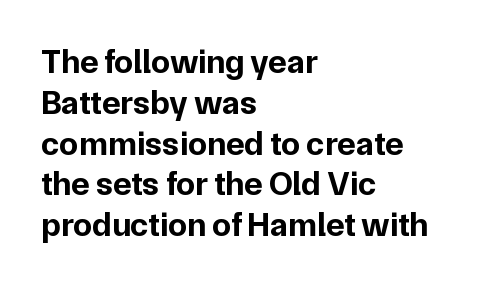
Each row of text sits above clean, open space. Varying glyph widths throughout — classic text-font behaviour. Serif or sans? Sans — the stroke terminals are bare. This is heavy type, rendered in bold. Is the letter spacing exaggerated? No — it looks like the ordinary default.
